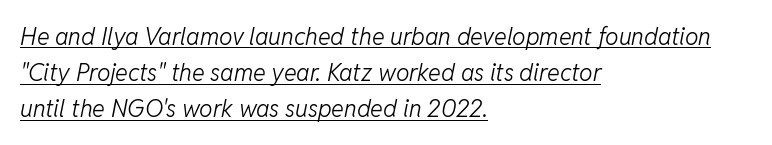
{"italic": "yes", "lean": "right", "slant_degrees": 11, "bold": "no", "underline": "yes", "align": "left", "line_spacing": "normal", "line_spacing_ratio": 1.51, "letter_spacing": "normal", "letter_spacing_em": 0.0, "glyph_px": 24}
